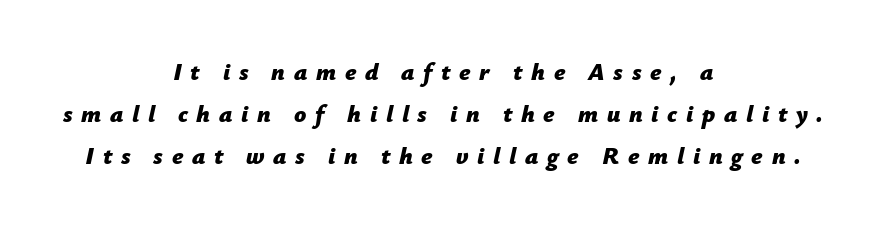
{"italic": "yes", "lean": "right", "slant_degrees": 12, "bold": "yes", "underline": "no", "align": "center", "line_spacing_ratio": 1.76, "letter_spacing": "wide", "letter_spacing_em": 0.36, "glyph_px": 24}
